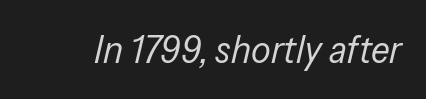
The baseline area is clear. Do the characters align in a grid? No, the font is proportional. Stems and bowls with no extra thickness — not bold. Designer's note — italics engaged. Default kerning and tracking; the words read as compact shapes.
